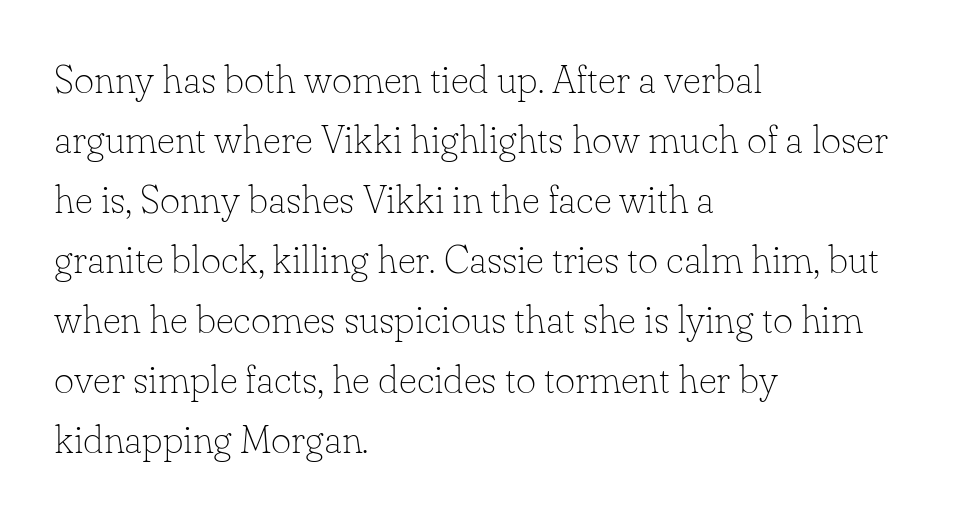
{"serif": "yes", "italic": "no", "bold": "no", "weight": "thin", "width": "normal", "stroke_contrast": "low", "x_height": "small", "monospaced": "no", "underline": "no", "align": "left", "line_spacing": "normal", "line_spacing_ratio": 1.54, "letter_spacing": "normal", "letter_spacing_em": 0.0, "glyph_px": 39}
